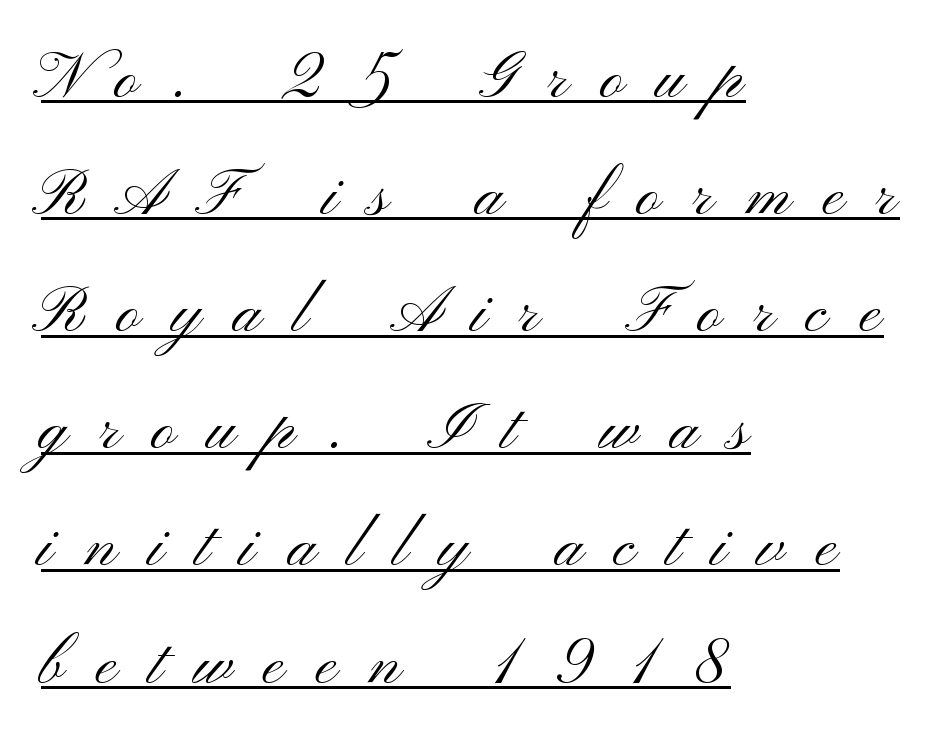
This sample has the flowing, uneven cadence of proportional lettering. A light-to-regular cut is what we see here. The face used here appears with an underline applied. The rendering shows plain stroke endings on the letterforms — a sans-serif design. Does the copy run flush right? No — it runs flush left.
